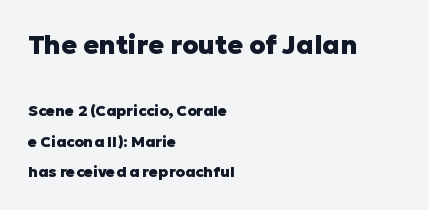
The image shows 26 px bold type, upright; set left-aligned, loose line spacing (2.02x), normal letter spacing, not underlined; the first (top) block is 1.73x larger.
